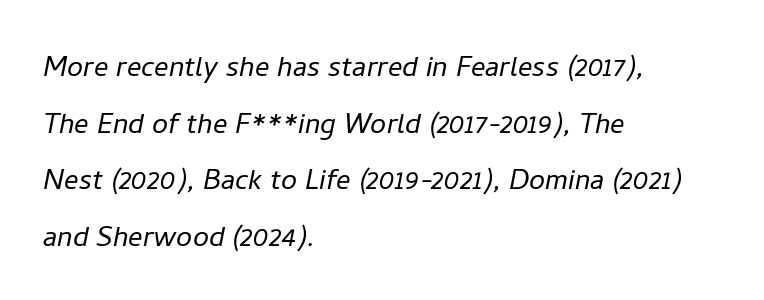
The image shows 36 px light type, italic (leaning right); set left-aligned, normal line spacing (1.57x), normal letter spacing, not underlined; low stroke contrast and a medium x-height.
